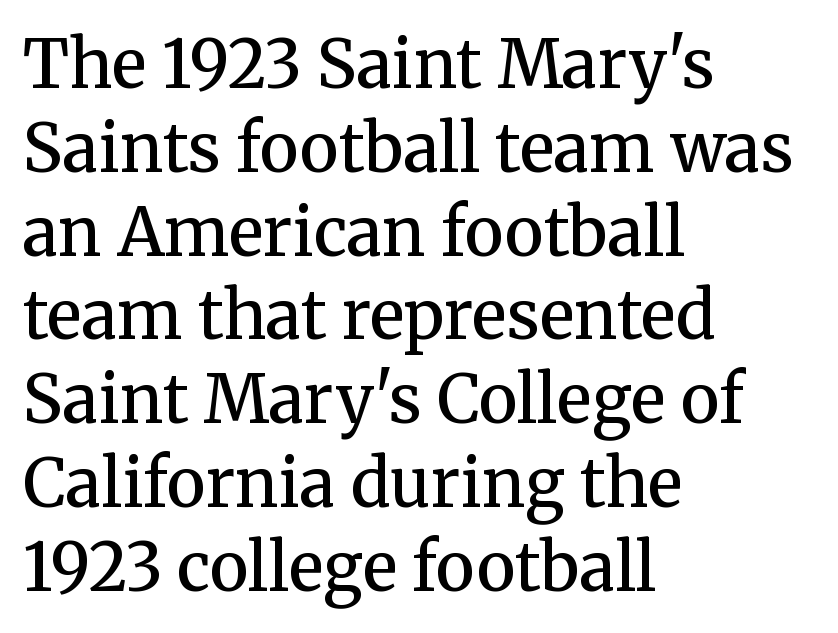
The image shows 66 px semibold serif type, upright; set left-aligned, normal line spacing (1.27x), normal letter spacing, not underlined; medium stroke contrast and a medium x-height.
